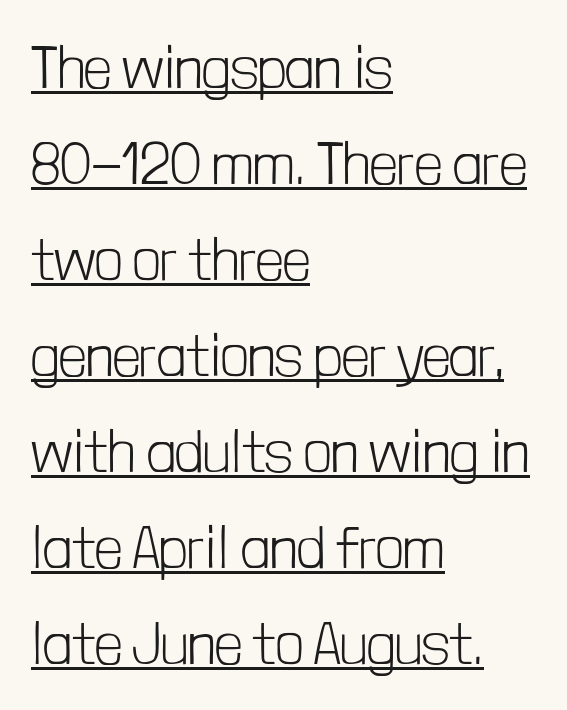
Q: Is the text bold? A: No.
Q: Is the text italic (slanted)? A: No, it is upright.
Q: Is the typeface a serif or a sans-serif typeface? A: Sans-serif.
Q: Is the text underlined? A: Yes.
Q: How is the paragraph aligned? A: Left-aligned.
Q: Is the spacing between letters normal or unusually wide? A: Normal.
Q: Is the spacing between lines tight, normal or loose? A: Normal.
Q: Width (condensed, normal, or wide)? A: Condensed.
Q: Stroke contrast? A: Low.
Q: x-height? A: Medium.
Q: Monospaced? A: No.
